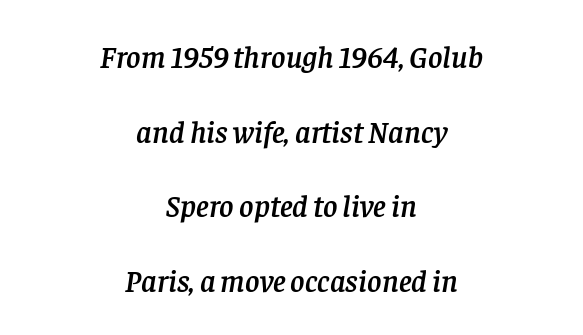
{"serif": "yes", "italic": "yes", "lean": "right", "slant_degrees": 8, "width": "normal", "stroke_contrast": "low", "x_height": "large", "monospaced": "no", "underline": "no", "align": "center", "line_spacing": "loose", "line_spacing_ratio": 2.41, "letter_spacing": "normal", "letter_spacing_em": 0.0, "glyph_px": 31}
